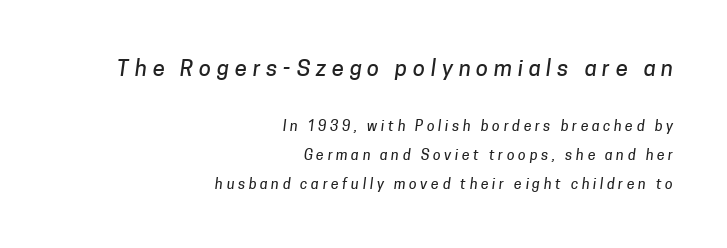
Q: Is the text underlined? A: No.
Q: How is the paragraph aligned? A: Right-aligned.
Q: Is the spacing between letters normal or unusually wide? A: Unusually wide.
Q: Is the spacing between lines tight, normal or loose? A: Loose.
Q: Which block of text is set in a larger size, the first (top) or the second (bottom)? A: The first (top) one.
